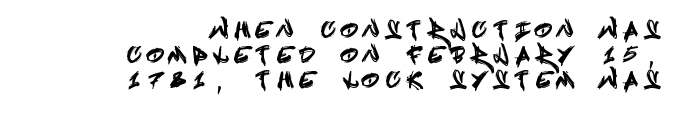
The face used here is rendered with a markedly widened letterfit. The foot of each line stays bare and open. The rendering uses a small line-height, squeezing the rows.
